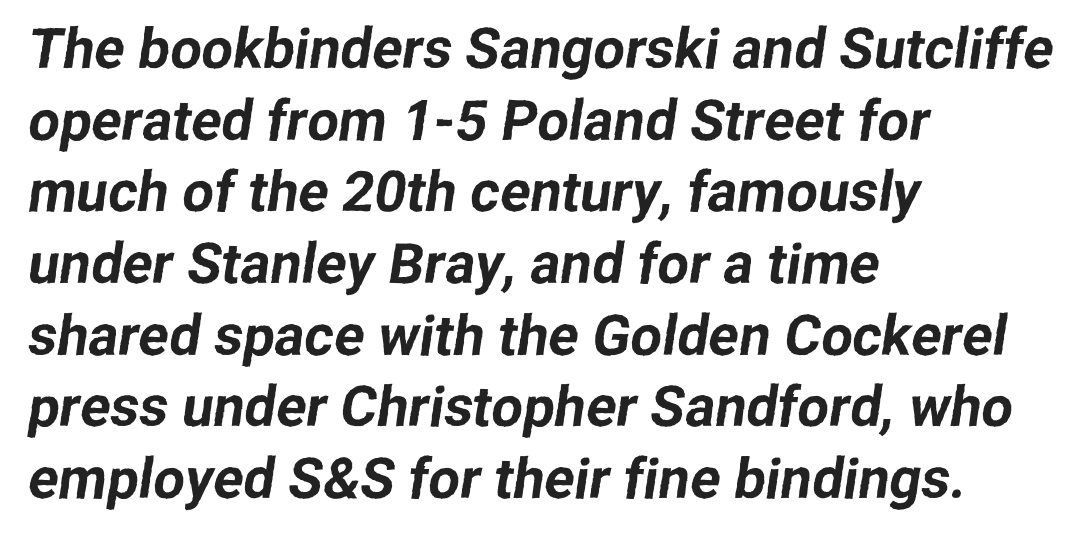
{"serif": "no", "width": "normal", "stroke_contrast": "low", "x_height": "medium", "monospaced": "no", "underline": "no", "align": "left", "line_spacing": "normal", "line_spacing_ratio": 1.28, "letter_spacing": "normal", "letter_spacing_em": 0.0, "glyph_px": 56}
